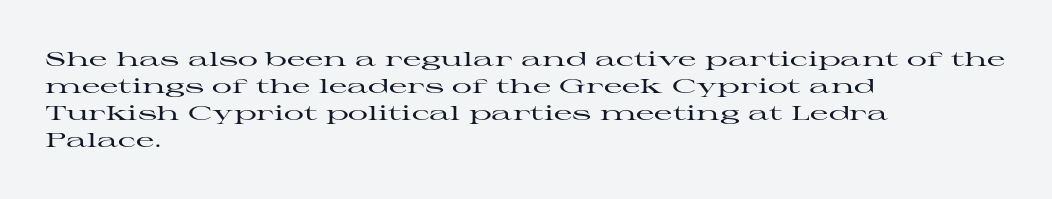
One-word summary of the alignment: left. The words here are not underlined. The passage shown stacks its lines at a standard gap. These lines were composed using upright roman letters.
